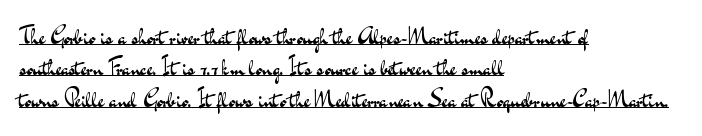
{"bold": "no", "underline": "yes", "align": "left", "line_spacing": "normal", "line_spacing_ratio": 1.36, "letter_spacing": "normal", "letter_spacing_em": 0.0, "glyph_px": 23}
